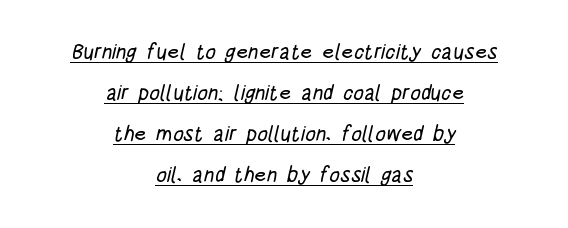
In terms of leading, this rendering errs on the spacious side. A continuous stroke trails under the words, as in a hyperlink. Does the copy run flush right? No — it is centered line by line. The gaps between neighbouring characters are ordinary and unremarkable.
